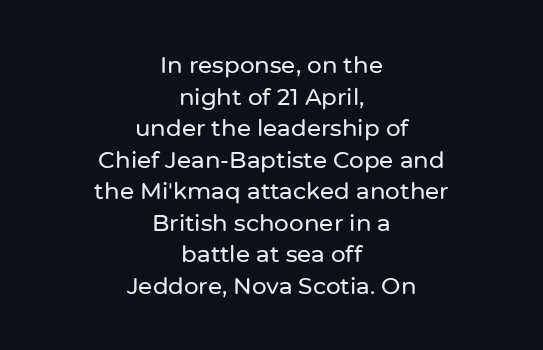
Horizontal bands of white between lines are of average thickness. Caption: multi-line text, centered on the measure. This sample uses plain, unmodified letter spacing. The glyphs are unaccompanied by any horizontal stroke below them.
